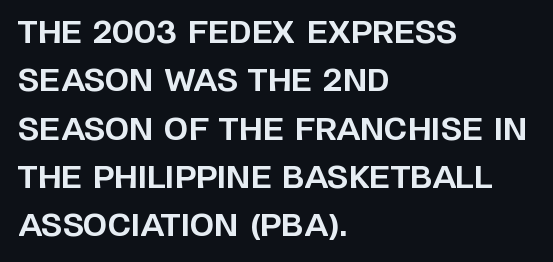
Q: Is the text bold? A: Yes.
Q: Is the text italic (slanted)? A: No, it is upright.
Q: Is the typeface a serif or a sans-serif typeface? A: Sans-serif.
Q: Is the text underlined? A: No.
Q: How is the paragraph aligned? A: Left-aligned.
Q: Is the spacing between letters normal or unusually wide? A: Normal.
Q: Is the spacing between lines tight, normal or loose? A: Normal.
Q: Width (condensed, normal, or wide)? A: Normal.
Q: Stroke contrast? A: Low.
Q: x-height? A: Large.
Q: Monospaced? A: No.
